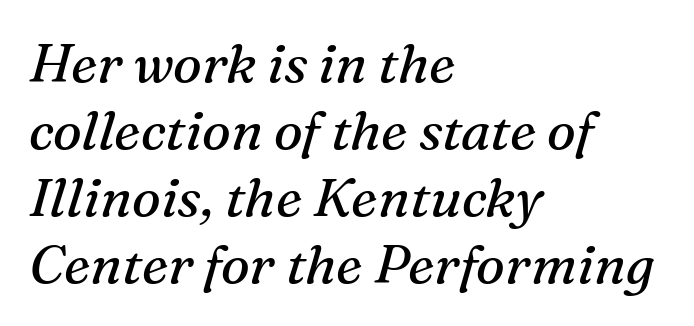
Character widths vary here, with narrow letters taking less room than wide ones. The face used here is seriffed, in the tradition of book romans. Caption: multi-line text, flush left, ragged right. The tracking reads as untouched default to a designer's eye. Nothing heavy about these letters — not bold at all.
